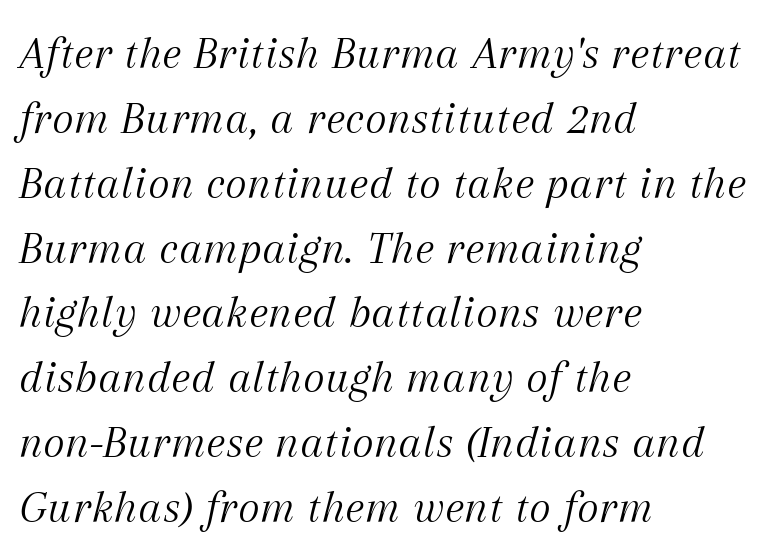
The image shows 47 px light serif type, italic (leaning right); set left-aligned, normal line spacing (1.38x), normal letter spacing, not underlined; medium stroke contrast and a medium x-height.
